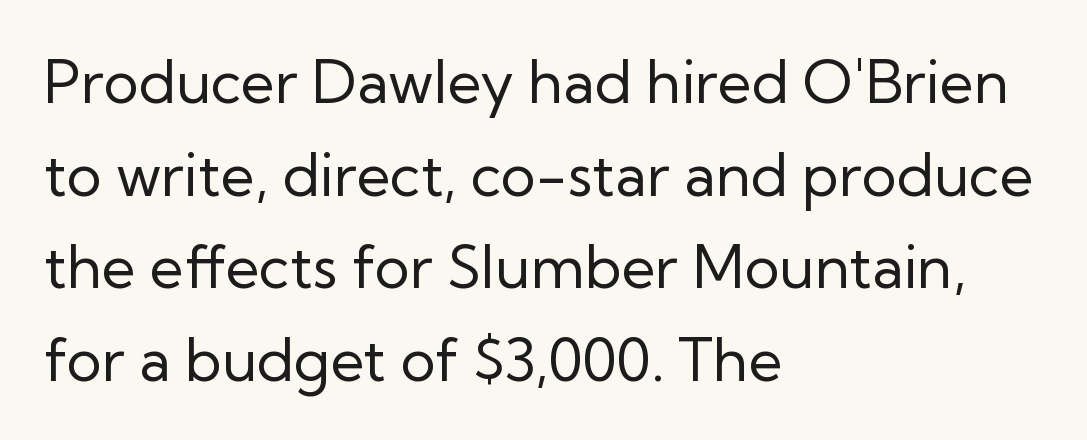
Rule under the text: the space is simply empty. The letterforms sit shoulder to shoulder at normal distance. Do the characters align in a grid? No, the font is proportional. Unlike a traditional serif, this face leaves its strokes unadorned.
